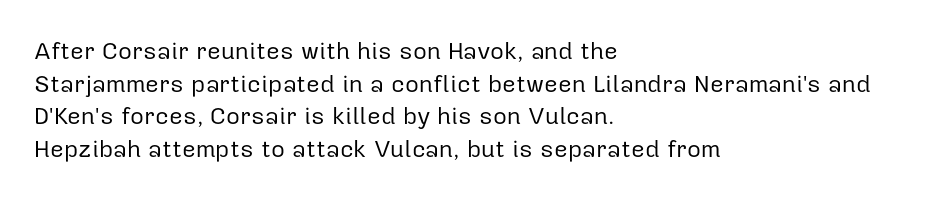
Q: Is the text bold? A: No.
Q: Is the text italic (slanted)? A: No, it is upright.
Q: Is the text underlined? A: No.
Q: How is the paragraph aligned? A: Left-aligned.
Q: Is the spacing between letters normal or unusually wide? A: Normal.
Q: Is the spacing between lines tight, normal or loose? A: Normal.
